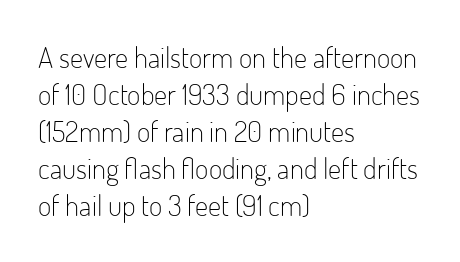
These lines were composed using upright roman letters. Horizontal alignment here is leftward, the default for most running prose. The string is rendered with underlining switched off. Grotesque or geometric, the face here clearly has no serifs.
